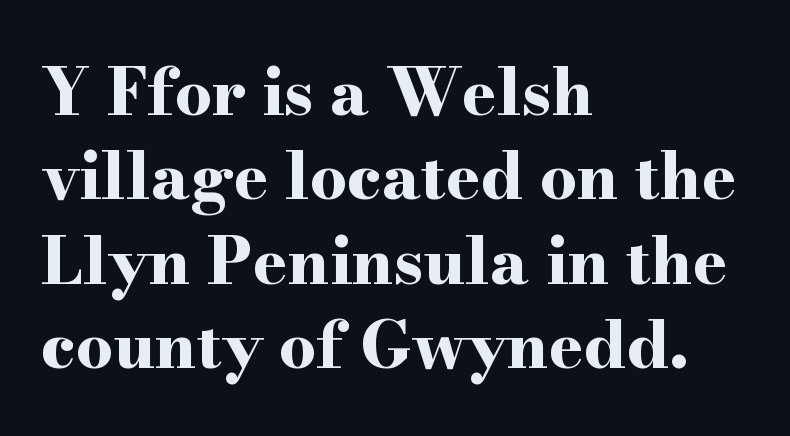
Q: Is the text bold? A: Yes.
Q: Is the text italic (slanted)? A: No, it is upright.
Q: Is the typeface a serif or a sans-serif typeface? A: Serif.
Q: Is the text underlined? A: No.
Q: How is the paragraph aligned? A: Left-aligned.
Q: Is the spacing between letters normal or unusually wide? A: Normal.
Q: Is the spacing between lines tight, normal or loose? A: Normal.
Q: Width (condensed, normal, or wide)? A: Wide.
Q: Stroke contrast? A: High.
Q: x-height? A: Small.
Q: Monospaced? A: No.
